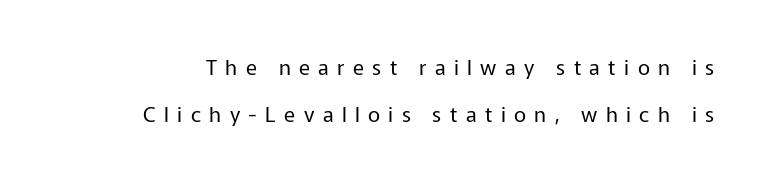
Q: Is the text bold? A: No.
Q: Is the text italic (slanted)? A: No, it is upright.
Q: Is the text underlined? A: No.
Q: Is the spacing between letters normal or unusually wide? A: Unusually wide.
Q: Is the spacing between lines tight, normal or loose? A: Loose.
